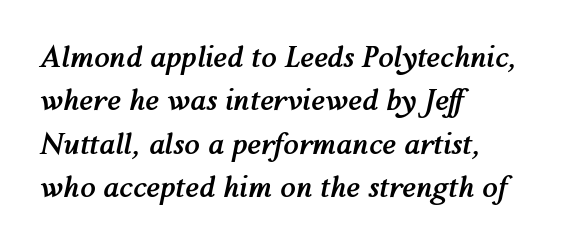
The image shows 28 px semibold type, italic (leaning right); set left-aligned, normal line spacing (1.55x), normal letter spacing, not underlined; medium stroke contrast and a medium x-height.
